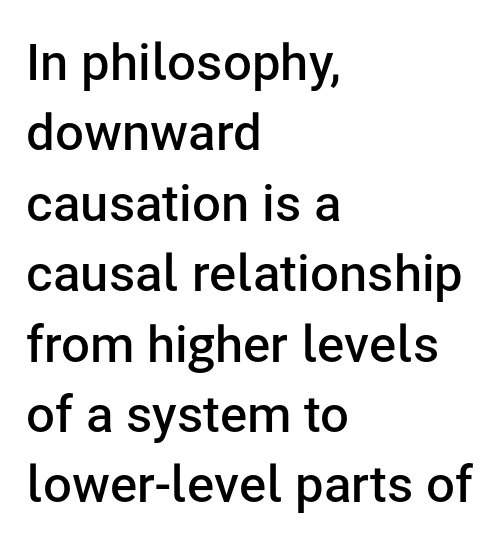
What's the leading like? Ordinary, nothing unusual. The type family on display is of the sans-serif kind. Caption: semibold face, moderately heavy strokes. Spacing verdict: proportional, widths tailored to each character. The typesetter chose a ragged-right arrangement here. The lettering stays uniformly vertical, giving the passage a roman look.
